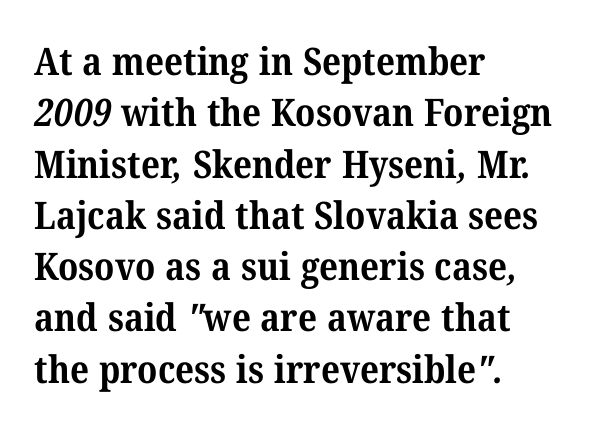
Typographically, this falls in the serif category. You could call the tracking neutral — neither tight nor loose. Note the varied advance widths — an 'i' is clearly narrower than an 'm'. Line spacing here is normal. These words are printed bold, with thick strokes throughout.
